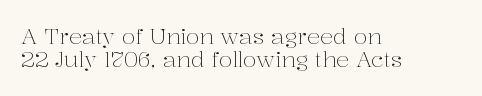
Q: Is the text bold? A: No.
Q: Is the text italic (slanted)? A: No, it is upright.
Q: Is the text underlined? A: No.
Q: How is the paragraph aligned? A: Left-aligned.
Q: Is the spacing between letters normal or unusually wide? A: Normal.
Q: Is the spacing between lines tight, normal or loose? A: Tight.
